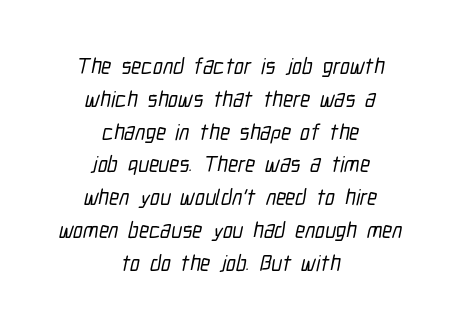
{"underline": "no", "align": "center", "line_spacing": "normal", "line_spacing_ratio": 1.49, "letter_spacing": "normal", "letter_spacing_em": 0.0, "glyph_px": 22}
